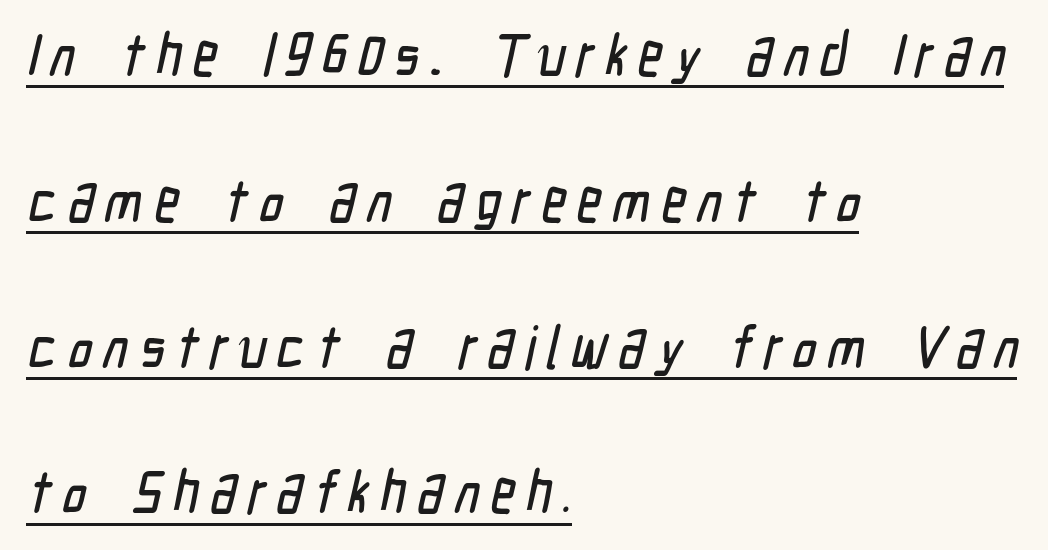
Q: Is the typeface a serif or a sans-serif typeface? A: Sans-serif.
Q: Is the text underlined? A: Yes.
Q: How is the paragraph aligned? A: Left-aligned.
Q: Is the spacing between lines tight, normal or loose? A: Loose.
Q: Width (condensed, normal, or wide)? A: Condensed.
Q: Stroke contrast? A: Low.
Q: x-height? A: Medium.
Q: Monospaced? A: No.
